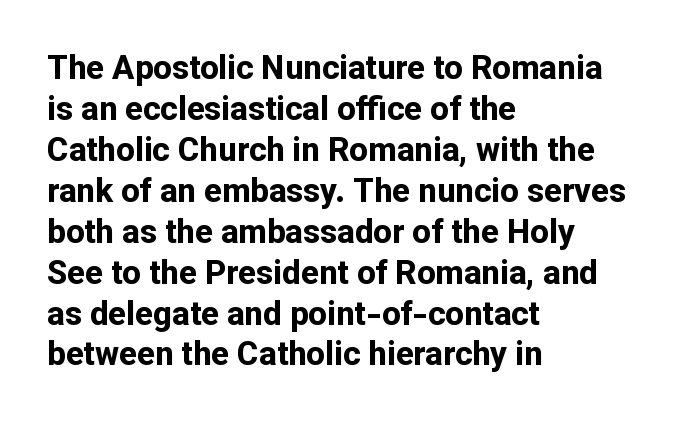
The passage shown is not underscored anywhere. Emphasis by weight is at full strength: bold. Glyph-to-glyph distance matches everyday printed text. Here the designer chose a conventional face with non-uniform glyph widths. This is the regular roman posture of the typeface.
